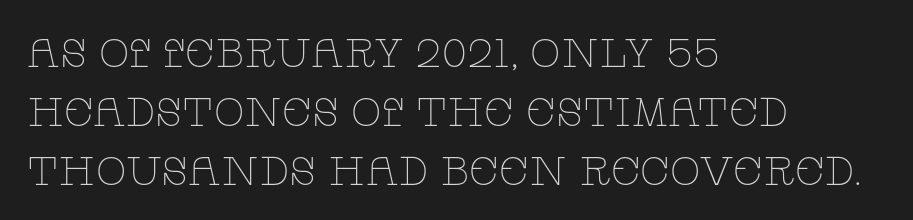
The image shows 40 px thin, wide serif type, upright; set left-aligned, normal line spacing (1.47x), normal letter spacing, not underlined; low stroke contrast and a large x-height.
